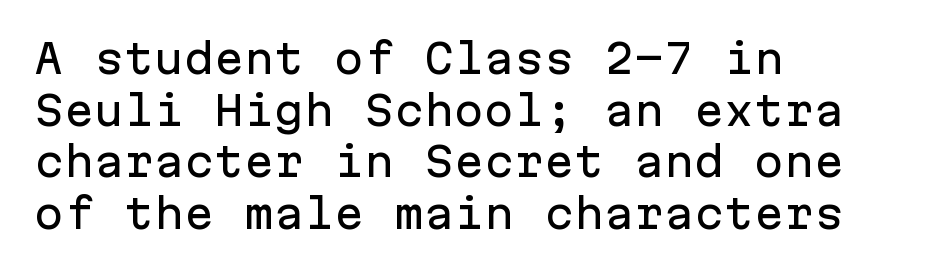
The image shows 40 px sans-serif type, upright, monospaced; set left-aligned, normal line spacing (1.29x), normal letter spacing, not underlined; low stroke contrast and a medium x-height.
